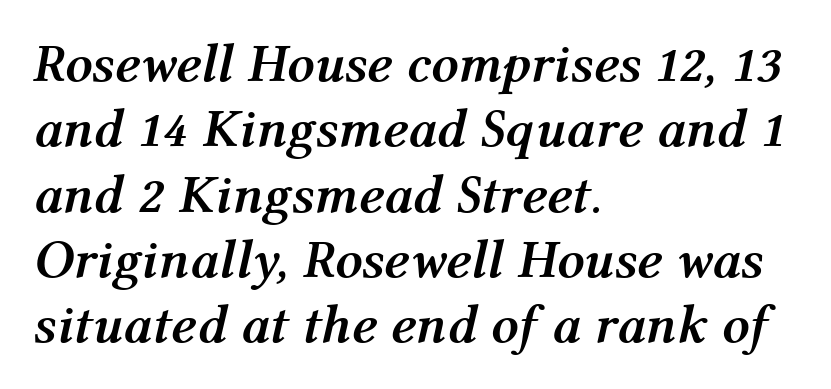
The image shows 54 px semibold type, italic (leaning right); set left-aligned, line spacing 1.21x, normal letter spacing, not underlined; medium stroke contrast and a medium x-height.
